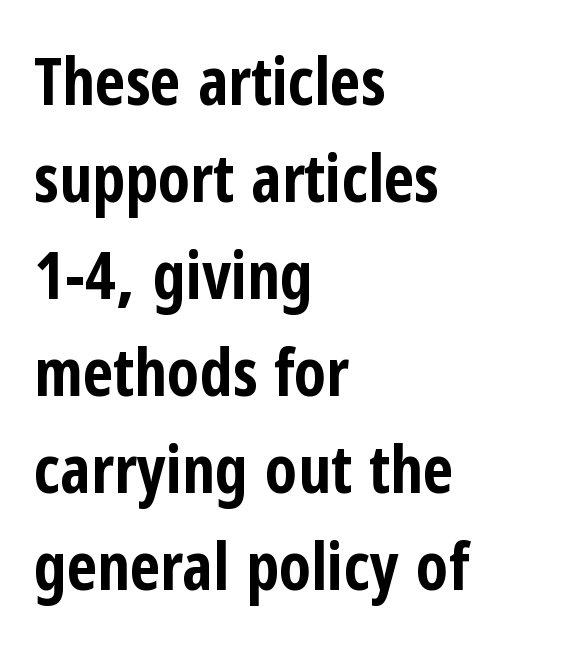
Observe the absence of serifs on each vertical stroke in this sample. Here the glyphs are tracked normally, forming tight word shapes. The font's upright variant was chosen for this text. Heavy-handed strokes throughout: this text is bold. Line starts are locked; line ends wander. The words here are not underlined.
